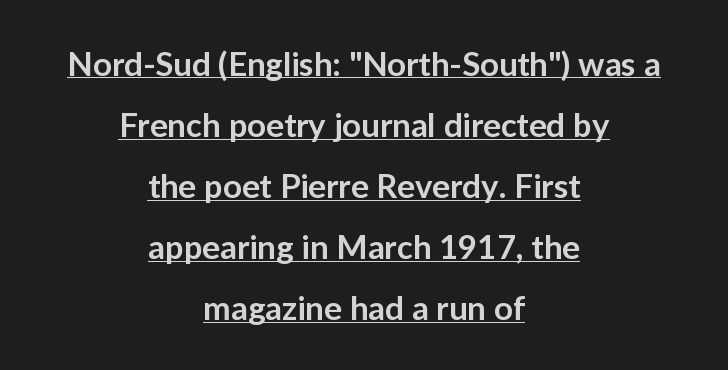
Q: Is the text bold? A: Semi-bold.
Q: Is the text italic (slanted)? A: No, it is upright.
Q: Is the typeface a serif or a sans-serif typeface? A: Sans-serif.
Q: Is the text underlined? A: Yes.
Q: How is the paragraph aligned? A: Centered.
Q: Is the spacing between letters normal or unusually wide? A: Normal.
Q: Width (condensed, normal, or wide)? A: Normal.
Q: Stroke contrast? A: Low.
Q: x-height? A: Medium.
Q: Monospaced? A: No.
